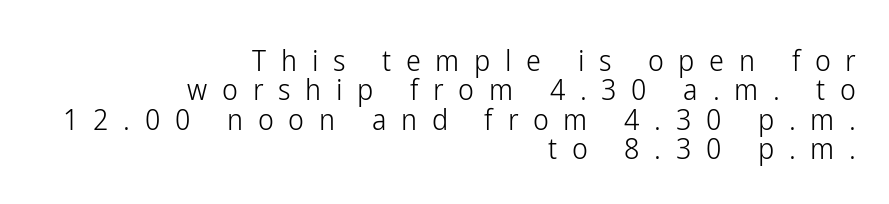
The rag falls on the left side of this text block. Check where the strokes stop: nothing finishes them off — pure sans. Underline: absent. Upright lettering throughout.
